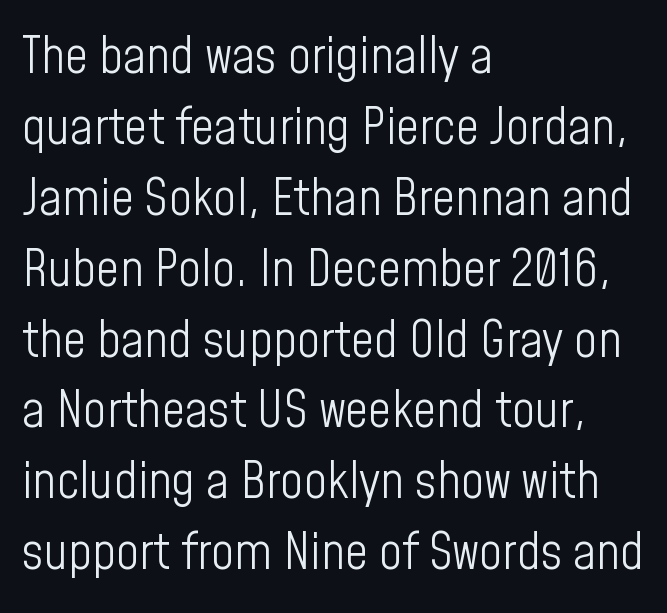
Line spacing here is normal. The string is rendered with underlining switched off. Is this a sans? Yes — the strokes have no serifs. The line texture is even and compact thanks to regular tracking. A student would call this left alignment; a typographer would say flush left, rag right.
